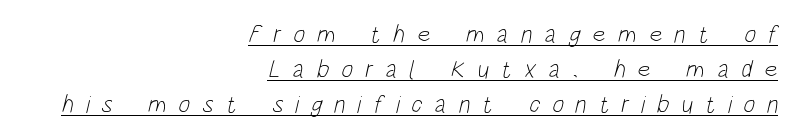
{"bold": "no", "underline": "yes", "align": "right", "line_spacing": "normal", "line_spacing_ratio": 1.4, "letter_spacing": "wide", "letter_spacing_em": 0.48, "glyph_px": 25}
